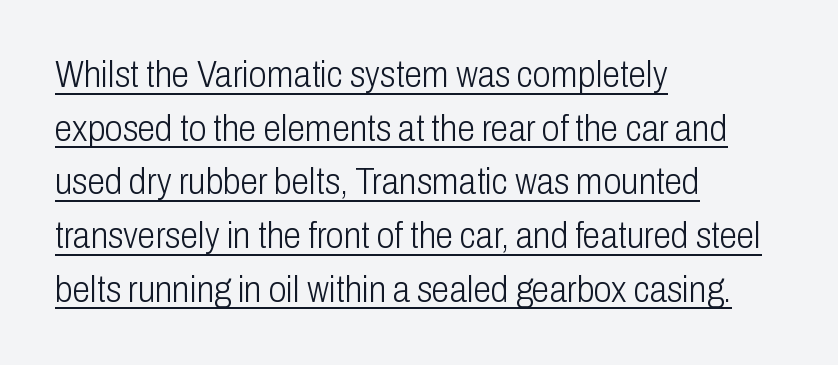
{"serif": "no", "italic": "no", "bold": "no", "weight": "light", "width": "condensed", "stroke_contrast": "low", "x_height": "medium", "monospaced": "no", "underline": "yes", "align": "left", "line_spacing": "normal", "line_spacing_ratio": 1.49, "letter_spacing": "normal", "letter_spacing_em": 0.0, "glyph_px": 36}
